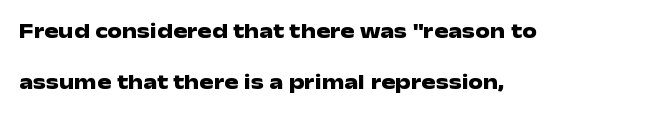
These lines are set flush left with a ragged right edge. Set as a true bold cut, around the 700 mark. The foot of each line stays bare and open. Italic? Not at all — the glyphs are vertical. Each word holds together tightly as a unit, with standard inter-letter gaps. Does the leading feel generous? Absolutely, it's lavish.
